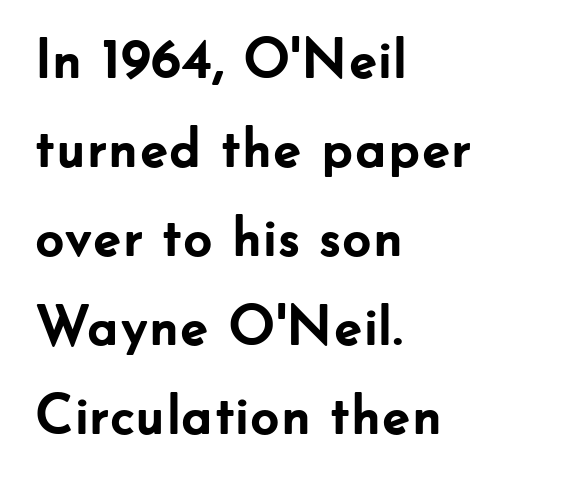
Q: Is the text bold? A: Yes.
Q: Is the text italic (slanted)? A: No, it is upright.
Q: Is the typeface a serif or a sans-serif typeface? A: Sans-serif.
Q: Is the text underlined? A: No.
Q: How is the paragraph aligned? A: Left-aligned.
Q: Is the spacing between letters normal or unusually wide? A: Normal.
Q: Is the spacing between lines tight, normal or loose? A: Normal.
Q: Width (condensed, normal, or wide)? A: Normal.
Q: Stroke contrast? A: Low.
Q: x-height? A: Small.
Q: Monospaced? A: No.
